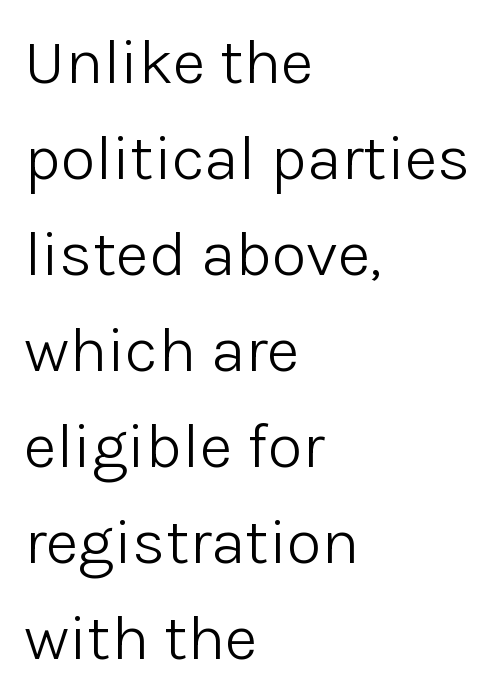
The passage shown is typed in a proportional face where columns would drift. The ragged edge is on the right, which tells us the setting is flush left. Glyph-to-glyph distance matches everyday printed text. Font category for this specimen: sans-serif. Notice how descenders clear the ascenders below comfortably — that's standard leading. Compared with a typical body face, this is equally light or lighter still.
